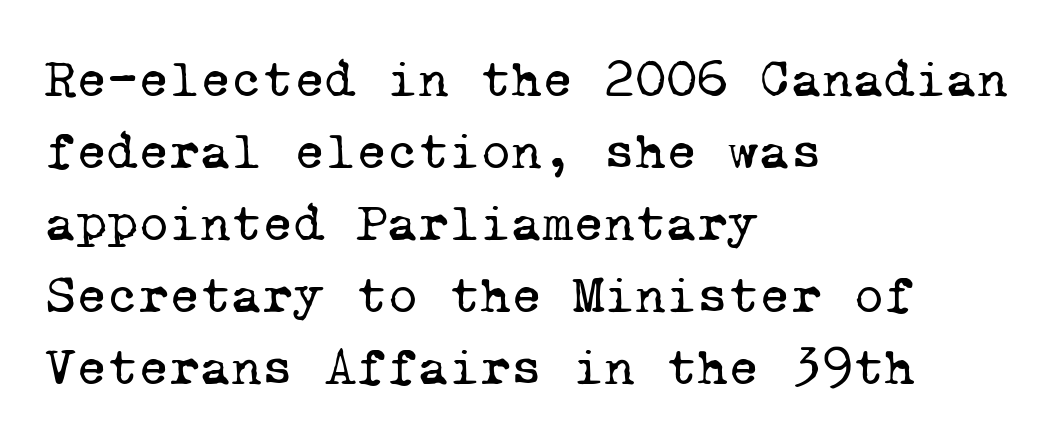
Q: Is the text bold? A: No.
Q: Is the typeface a serif or a sans-serif typeface? A: Serif.
Q: Is the text underlined? A: No.
Q: How is the paragraph aligned? A: Left-aligned.
Q: Is the spacing between letters normal or unusually wide? A: Normal.
Q: Is the spacing between lines tight, normal or loose? A: Normal.
Q: Width (condensed, normal, or wide)? A: Normal.
Q: Stroke contrast? A: Low.
Q: x-height? A: Medium.
Q: Monospaced? A: Yes.
